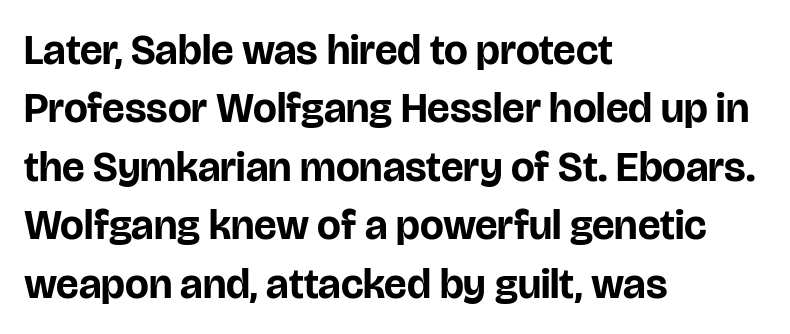
Q: Is the text bold? A: Yes.
Q: Is the text italic (slanted)? A: No, it is upright.
Q: Is the typeface a serif or a sans-serif typeface? A: Sans-serif.
Q: Is the text underlined? A: No.
Q: How is the paragraph aligned? A: Left-aligned.
Q: Is the spacing between letters normal or unusually wide? A: Normal.
Q: Is the spacing between lines tight, normal or loose? A: Normal.
Q: Width (condensed, normal, or wide)? A: Normal.
Q: Stroke contrast? A: Low.
Q: x-height? A: Large.
Q: Monospaced? A: No.
